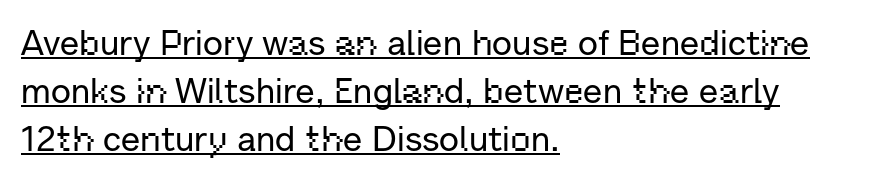
Q: Is the text italic (slanted)? A: No, it is upright.
Q: Is the typeface a serif or a sans-serif typeface? A: Sans-serif.
Q: Is the text underlined? A: Yes.
Q: How is the paragraph aligned? A: Left-aligned.
Q: Is the spacing between letters normal or unusually wide? A: Normal.
Q: Is the spacing between lines tight, normal or loose? A: Normal.
Q: Width (condensed, normal, or wide)? A: Normal.
Q: Stroke contrast? A: Low.
Q: x-height? A: Medium.
Q: Monospaced? A: No.
